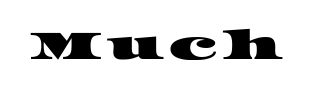
The image shows 41 px wide serif type; set not underlined; high stroke contrast and a large x-height.
